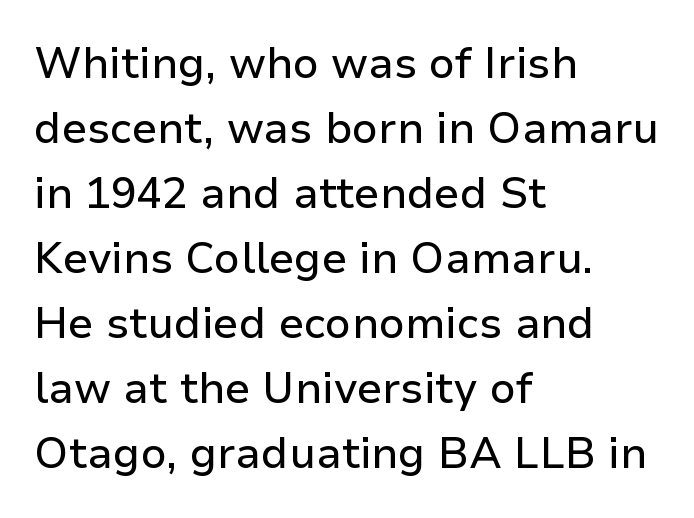
The image shows 43 px sans-serif type, upright; set left-aligned, normal line spacing (1.51x), normal letter spacing, not underlined; low stroke contrast and a medium x-height.
